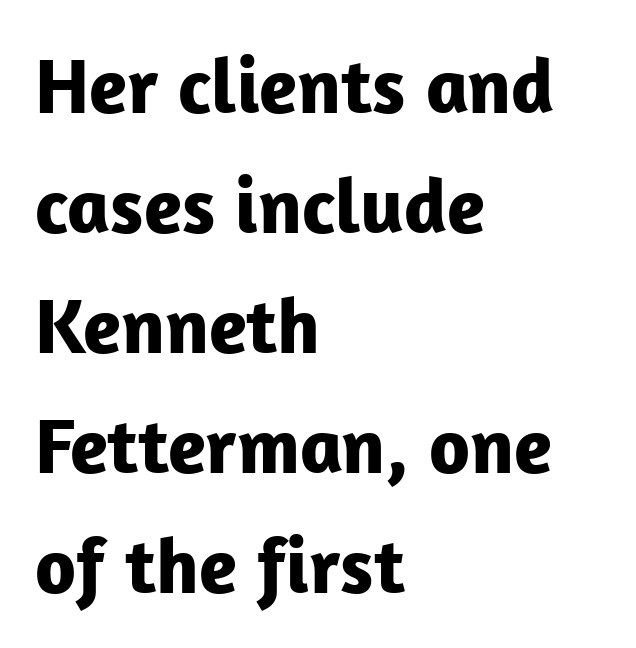
{"serif": "no", "italic": "no", "bold": "yes", "weight": "bold", "width": "normal", "stroke_contrast": "low", "x_height": "medium", "monospaced": "no", "underline": "no", "align": "left", "line_spacing": "normal", "line_spacing_ratio": 1.52, "letter_spacing": "normal", "letter_spacing_em": 0.0, "glyph_px": 79}
